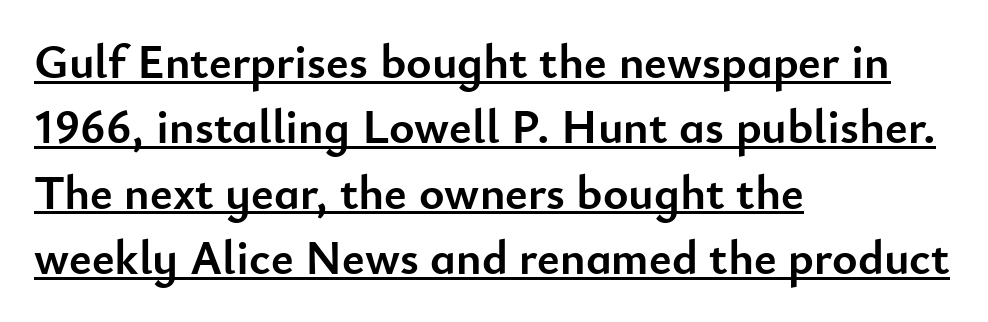
In terms of posture, this sample is upright. Each line of the rendering has a horizontal stroke beneath the glyphs. This sample uses plain, unmodified letter spacing. Looks like regular typesetting: each glyph gets only the width it needs. Horizontal alignment here is leftward, the default for most running prose. Each glyph is drawn with heavy, bold strokes.
